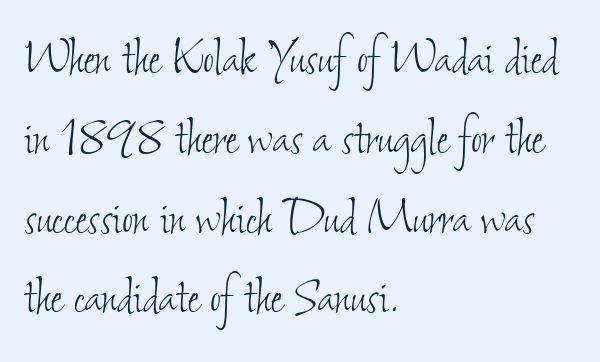
The image shows 60 px thin, condensed type; set left-aligned, normal line spacing (1.33x), normal letter spacing, not underlined; low stroke contrast and a small x-height.
